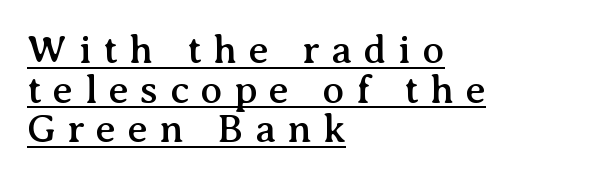
The image shows 40 px serif type, upright; set left-aligned, tight line spacing (0.99x), unusually wide letter spacing (+0.29 em), underlined; medium stroke contrast and a medium x-height.
